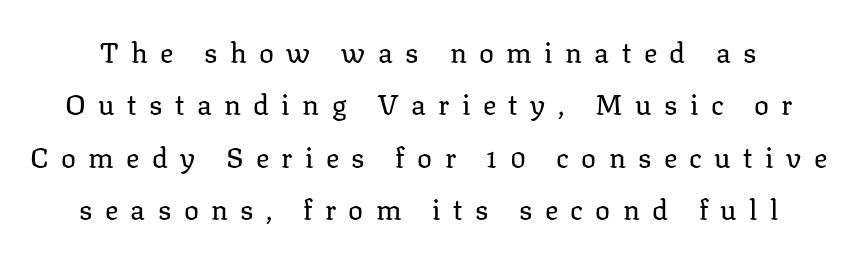
{"serif": "yes", "italic": "no", "bold": "no", "weight": "regular", "width": "normal", "stroke_contrast": "low", "x_height": "medium", "monospaced": "no", "underline": "no", "line_spacing_ratio": 1.87, "letter_spacing": "wide", "letter_spacing_em": 0.44, "glyph_px": 28}
